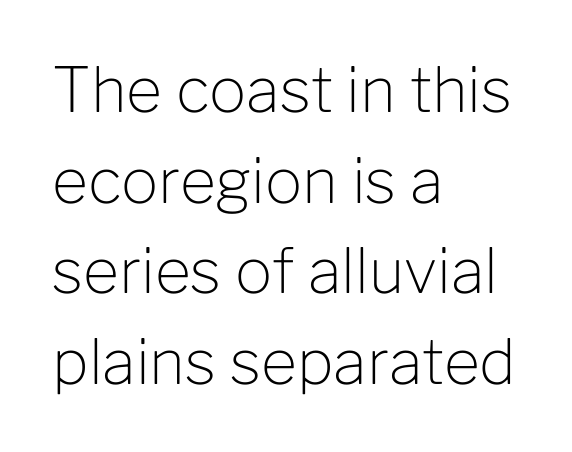
{"serif": "no", "italic": "no", "bold": "no", "weight": "light", "width": "normal", "stroke_contrast": "low", "x_height": "medium", "monospaced": "no", "underline": "no", "align": "left", "line_spacing": "normal", "line_spacing_ratio": 1.46, "letter_spacing": "normal", "letter_spacing_em": 0.0, "glyph_px": 62}
